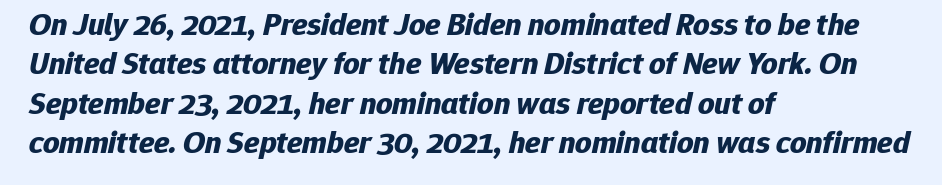
{"italic": "yes", "lean": "right", "slant_degrees": 12, "bold": "yes", "weight": "bold", "width": "normal", "stroke_contrast": "low", "x_height": "medium", "monospaced": "no", "underline": "no", "align": "left", "line_spacing_ratio": 1.23, "letter_spacing": "normal", "letter_spacing_em": 0.0, "glyph_px": 32}
